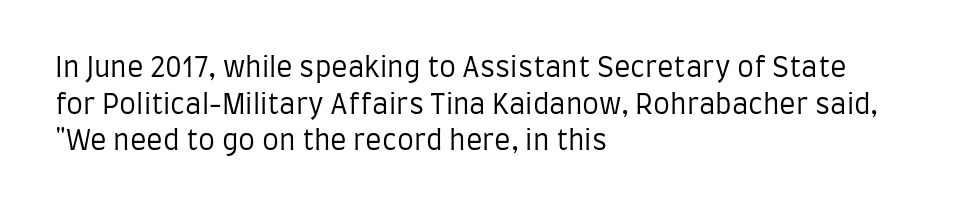
Reading down the block, your eye returns to a fixed left position each line. Do the letters lean? They stand straight. The strip under each line holds only bare page. Bold? No — there's no thickening of the strokes. Line spacing here is normal. Glyph-to-glyph distance matches everyday printed text.
